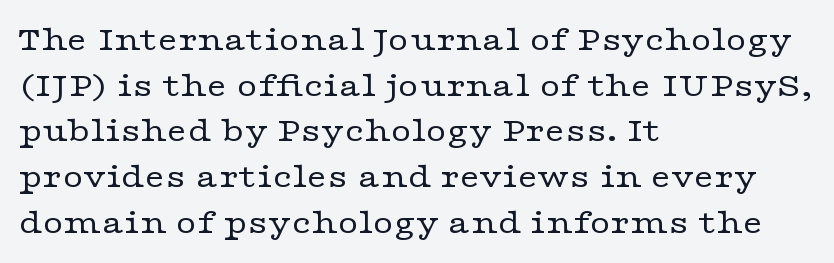
The image shows 36 px regular-weight, wide serif type, upright; set left-aligned, normal line spacing (1.27x), normal letter spacing, not underlined; low stroke contrast and a medium x-height.
